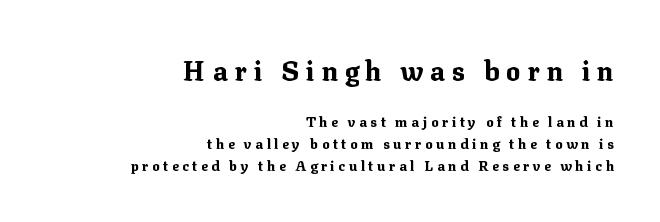
The type is letterspaced generously, with wide tracking. This is roman type, the default non-slanted kind. The lines are quadded right. The upper block of text is set noticeably larger than the block beneath it.
